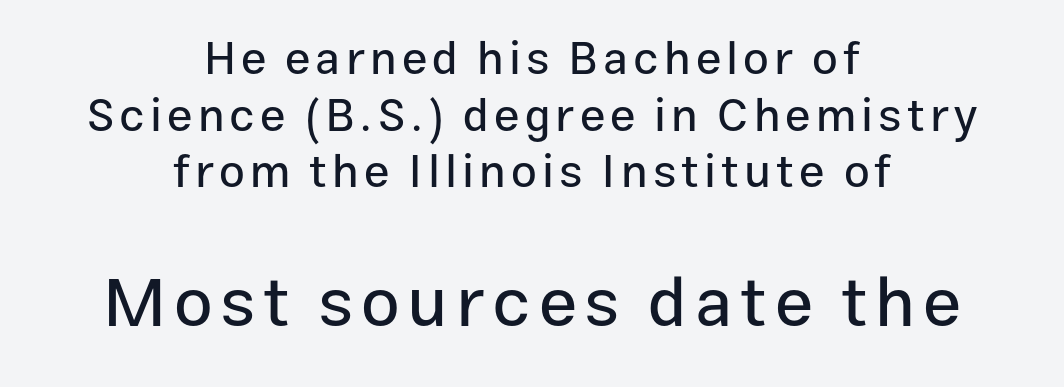
Q: Is the text italic (slanted)? A: No, it is upright.
Q: Is the typeface a serif or a sans-serif typeface? A: Sans-serif.
Q: Is the text underlined? A: No.
Q: How is the paragraph aligned? A: Centered.
Q: Which block of text is set in a larger size, the first (top) or the second (bottom)? A: The second (bottom) one.
Q: Width (condensed, normal, or wide)? A: Normal.
Q: Stroke contrast? A: Low.
Q: x-height? A: Medium.
Q: Monospaced? A: No.
